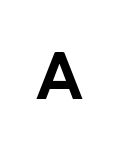
The image shows 66 px bold sans-serif type, upright; set unusually wide letter spacing (+0.43 em), not underlined; low stroke contrast and a medium x-height.
